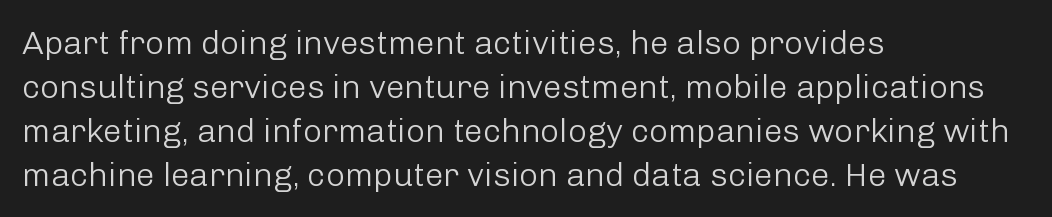
The image shows 33 px light sans-serif type, upright; set left-aligned, normal line spacing (1.33x), normal letter spacing, not underlined; low stroke contrast and a medium x-height.
